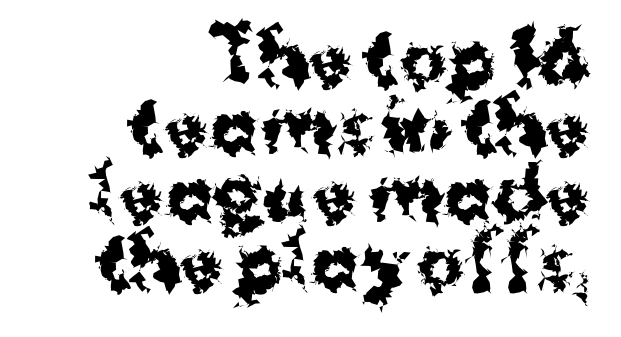
The foot of each line stays bare and open. Which margin do the lines hug? The right one — the left edge is uneven. The characters look thick and weighty, a clear bold. Reading down the column, the eye jumps only a short way to each next line. Each letter keeps its own natural width here, so spacing adapts to shape.
